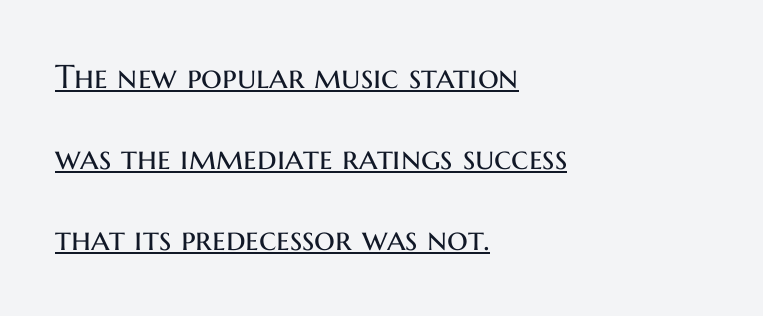
{"serif": "no", "italic": "no", "bold": "no", "weight": "regular", "width": "normal", "stroke_contrast": "medium", "x_height": "medium", "monospaced": "no", "underline": "yes", "align": "left", "line_spacing": "loose", "line_spacing_ratio": 2.46, "letter_spacing": "normal", "letter_spacing_em": 0.0, "glyph_px": 33}
